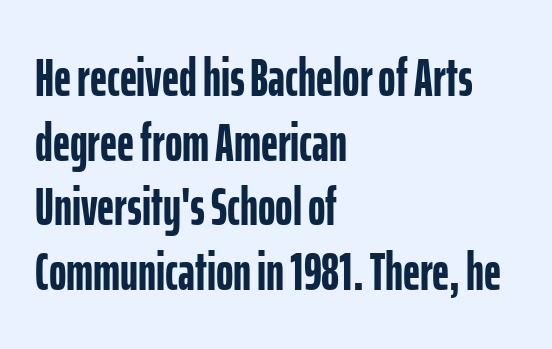
Q: Is the text bold? A: Yes.
Q: Is the text italic (slanted)? A: No, it is upright.
Q: Is the typeface a serif or a sans-serif typeface? A: Sans-serif.
Q: Is the text underlined? A: No.
Q: How is the paragraph aligned? A: Left-aligned.
Q: Is the spacing between letters normal or unusually wide? A: Normal.
Q: Width (condensed, normal, or wide)? A: Condensed.
Q: Stroke contrast? A: Low.
Q: x-height? A: Medium.
Q: Monospaced? A: No.
